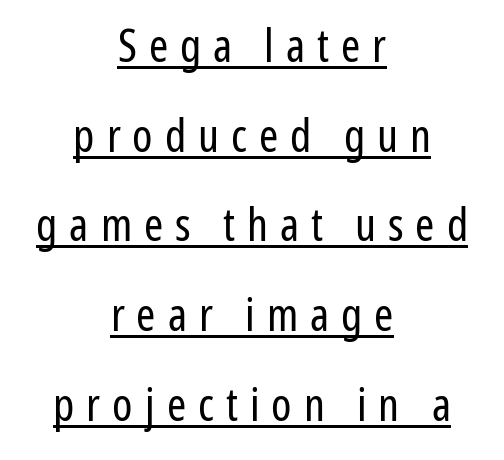
{"serif": "no", "italic": "no", "bold": "no", "weight": "regular", "width": "condensed", "stroke_contrast": "low", "x_height": "medium", "monospaced": "no", "underline": "yes", "align": "center", "line_spacing": "loose", "line_spacing_ratio": 1.95, "letter_spacing": "wide", "letter_spacing_em": 0.26, "glyph_px": 46}
